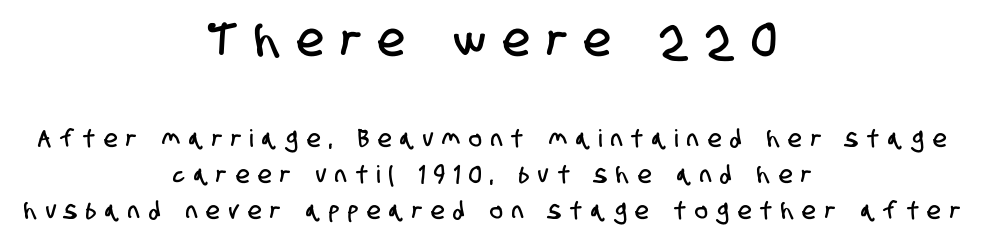
{"serif": "no", "width": "condensed", "stroke_contrast": "low", "x_height": "large", "monospaced": "no", "underline": "no", "align": "center", "line_spacing": "normal", "line_spacing_ratio": 1.51, "letter_spacing": "wide", "letter_spacing_em": 0.38, "larger_block": "first", "size_ratio": 1.96, "glyph_px": 47}
